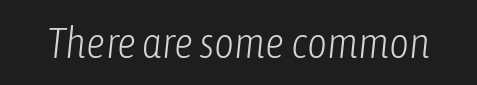
These lines keep a tight, regular rhythm from letter to letter. Vertical stems look standard width or narrower in stroke. Rule under the text: the space is simply empty. The passage shown is typed in a proportional face where columns would drift. It's the slanting kind of type.
